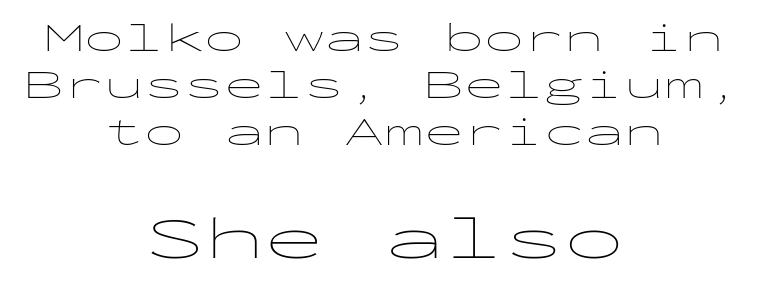
Every character here occupies the same horizontal width, giving the sample a typewriter-like rhythm. In terms of letterform style, serifs are entirely absent. Scale increases going downward across the two blocks. Letters have the restrained weight of plain body copy at most.
